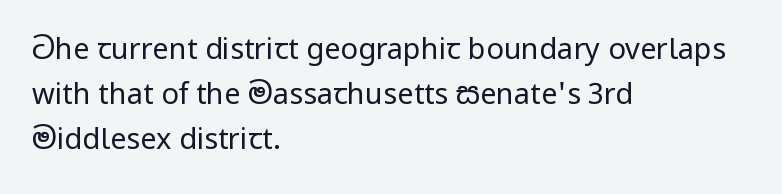
This is sans-serif lettering, the kind often seen on screens and signage. The lettering stays uniformly vertical, giving the passage a roman look. Beneath every word, the page is bare. The face used here is proportionally spaced, like ordinary book or web type. Summary of weight: not heavy and not bold.
